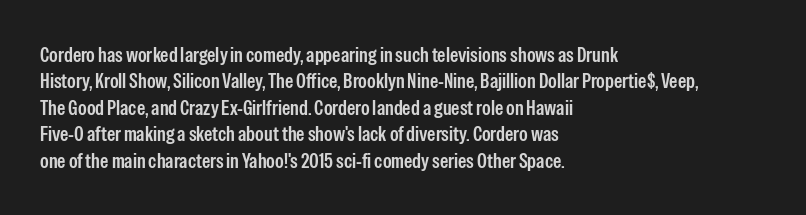
The image shows 21 px text type, upright; set left-aligned, normal line spacing (1.26x), normal letter spacing, not underlined.
